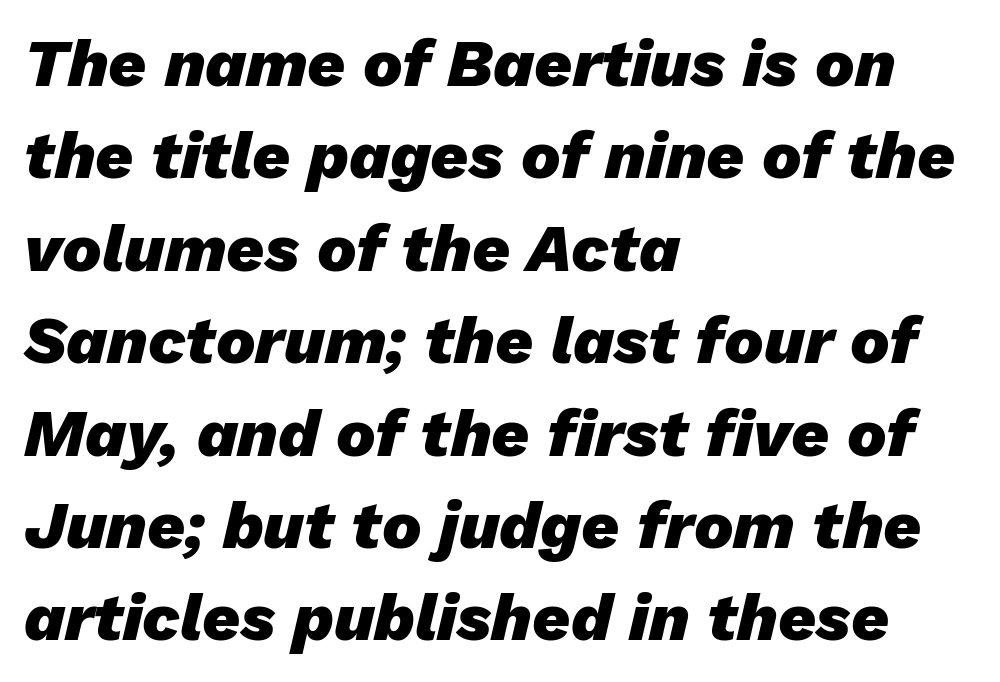
The image shows 66 px heavy type, italic (leaning right); set left-aligned, normal line spacing (1.4x), normal letter spacing, not underlined; low stroke contrast and a medium x-height.
